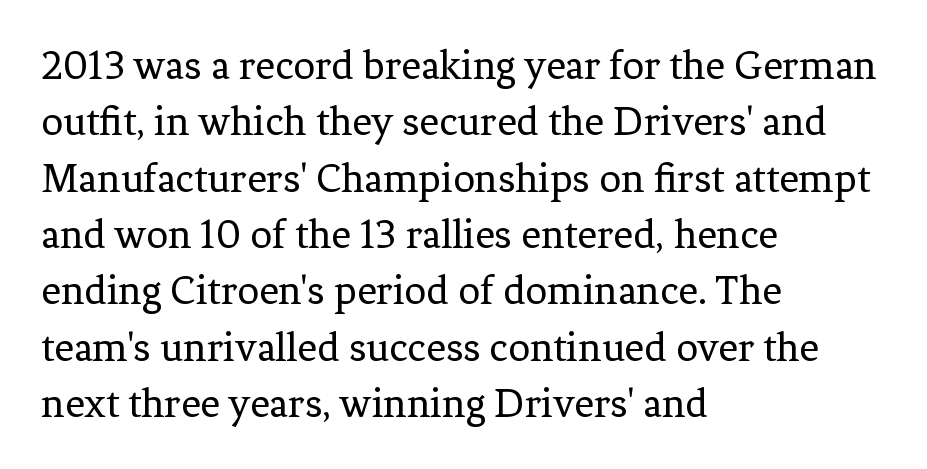
Q: Is the text bold? A: No.
Q: Is the text italic (slanted)? A: No, it is upright.
Q: Is the typeface a serif or a sans-serif typeface? A: Serif.
Q: Is the text underlined? A: No.
Q: How is the paragraph aligned? A: Left-aligned.
Q: Is the spacing between letters normal or unusually wide? A: Normal.
Q: Is the spacing between lines tight, normal or loose? A: Normal.
Q: Width (condensed, normal, or wide)? A: Normal.
Q: Stroke contrast? A: Low.
Q: x-height? A: Medium.
Q: Monospaced? A: No.
